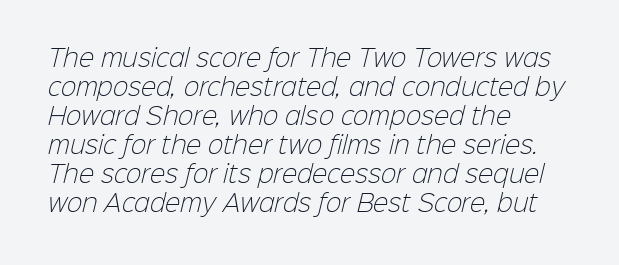
{"bold": "no", "underline": "no", "align": "left", "line_spacing": "normal", "line_spacing_ratio": 1.26, "letter_spacing": "normal", "letter_spacing_em": 0.0, "glyph_px": 23}
